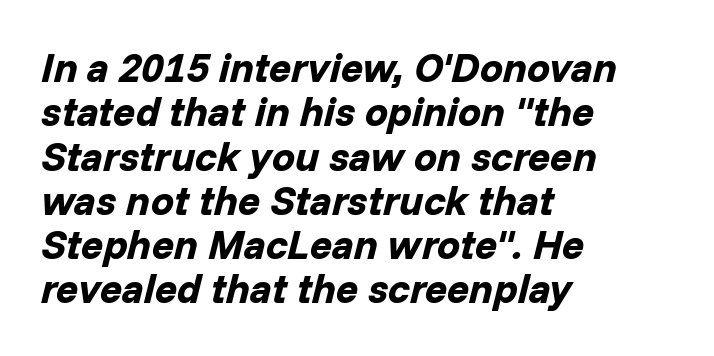
{"italic": "yes", "lean": "right", "slant_degrees": 14, "bold": "yes", "weight": "bold", "width": "normal", "stroke_contrast": "low", "x_height": "medium", "monospaced": "no", "underline": "no", "align": "left", "line_spacing": "tight", "line_spacing_ratio": 1.08, "letter_spacing": "normal", "letter_spacing_em": 0.0, "glyph_px": 41}
